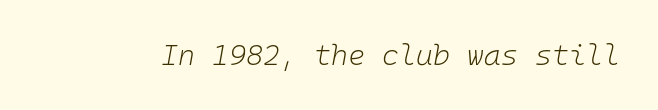
The image shows 29 px light type, italic (leaning right), monospaced; set normal letter spacing, not underlined; low stroke contrast and a medium x-height.
